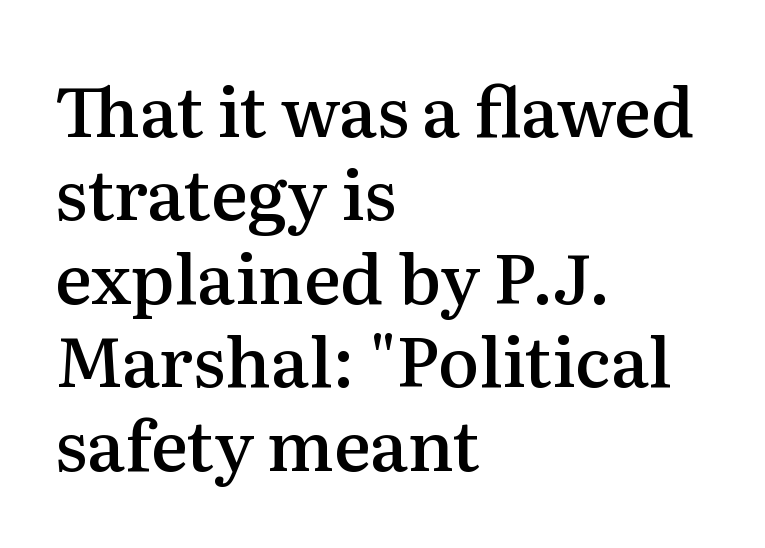
{"serif": "yes", "italic": "no", "bold": "semi", "weight": "semibold", "width": "normal", "stroke_contrast": "medium", "x_height": "medium", "monospaced": "no", "underline": "no", "align": "left", "line_spacing_ratio": 1.21, "letter_spacing": "normal", "letter_spacing_em": 0.0, "glyph_px": 69}
